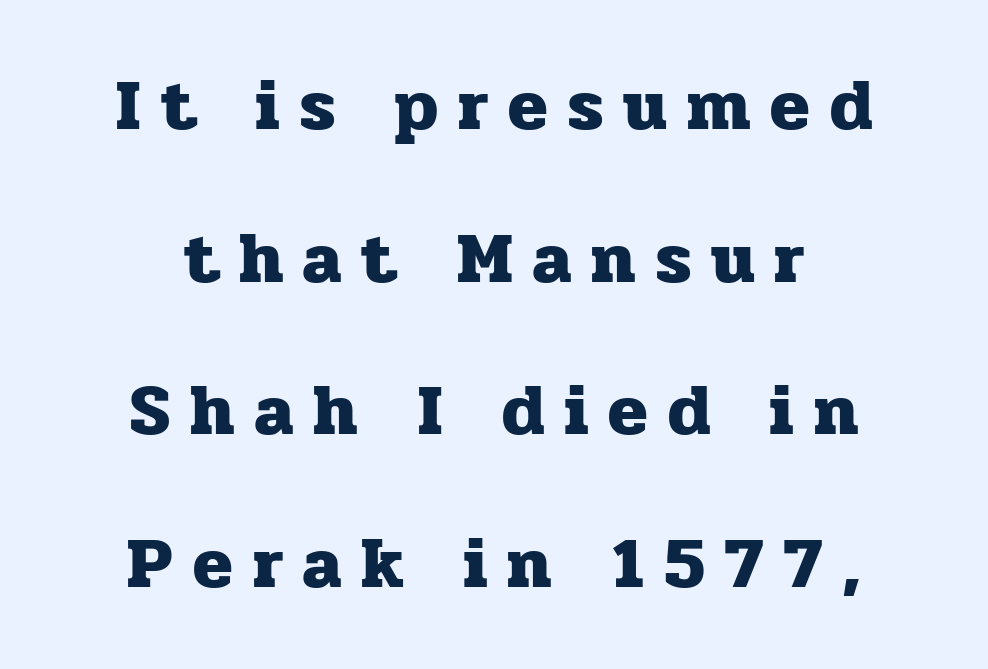
{"serif": "yes", "italic": "no", "bold": "yes", "weight": "heavy", "width": "normal", "stroke_contrast": "low", "x_height": "medium", "monospaced": "no", "underline": "no", "align": "center", "line_spacing": "loose", "line_spacing_ratio": 2.12, "letter_spacing": "wide", "letter_spacing_em": 0.28, "glyph_px": 72}
